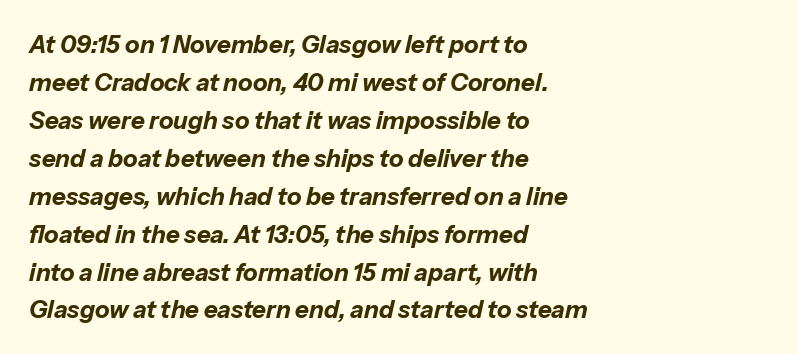
Q: Is the text bold? A: Yes.
Q: Is the text italic (slanted)? A: Yes, it leans right by about 13 degrees.
Q: Is the text underlined? A: No.
Q: How is the paragraph aligned? A: Left-aligned.
Q: Is the spacing between letters normal or unusually wide? A: Normal.
Q: Is the spacing between lines tight, normal or loose? A: Normal.
